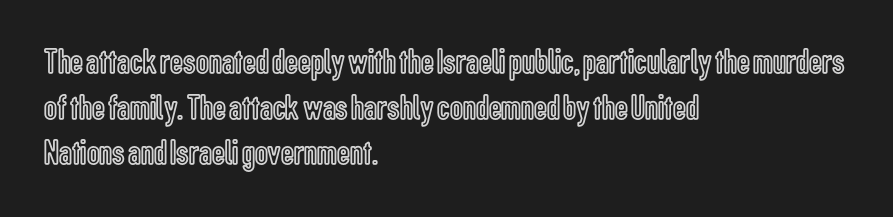
Q: Is the text italic (slanted)? A: No, it is upright.
Q: Is the text underlined? A: No.
Q: How is the paragraph aligned? A: Left-aligned.
Q: Is the spacing between letters normal or unusually wide? A: Normal.
Q: Is the spacing between lines tight, normal or loose? A: Normal.
Q: Width (condensed, normal, or wide)? A: Condensed.
Q: x-height? A: Medium.
Q: Monospaced? A: No.
